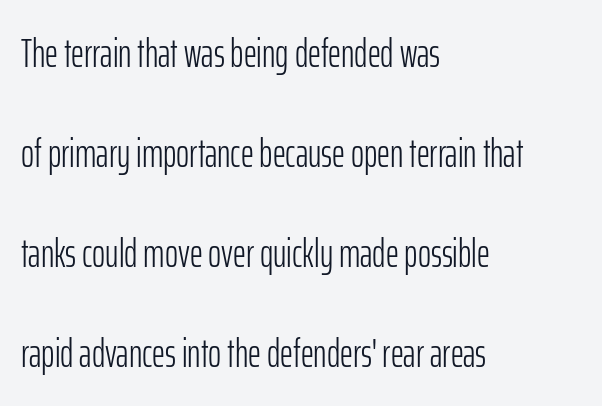
The image shows 40 px light, condensed sans-serif type, upright; set left-aligned, loose line spacing (2.5x), normal letter spacing, not underlined; low stroke contrast and a medium x-height.
